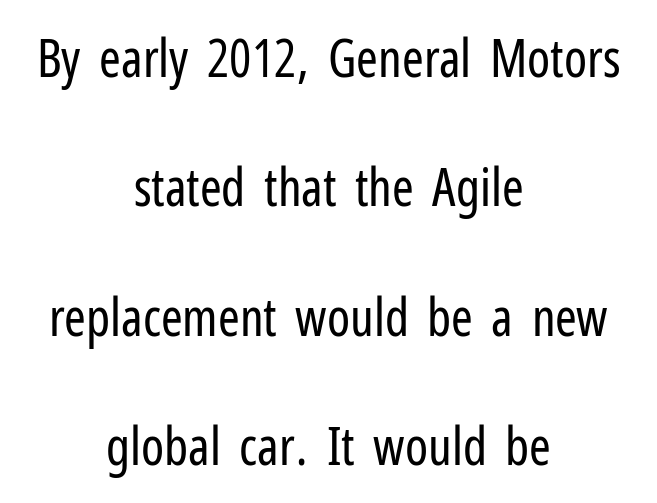
The specimen omits any rule beneath the text block's lines. You can tell from the bare stems that sans-serif type was used. Both edges are ragged and mirror each other, which tells us the setting is centered. It's the straight-up-and-down kind of type.
